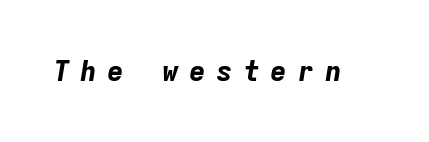
The image shows 28 px bold type, italic (leaning right), monospaced; set unusually wide letter spacing (+0.37 em), not underlined; low stroke contrast and a medium x-height.
